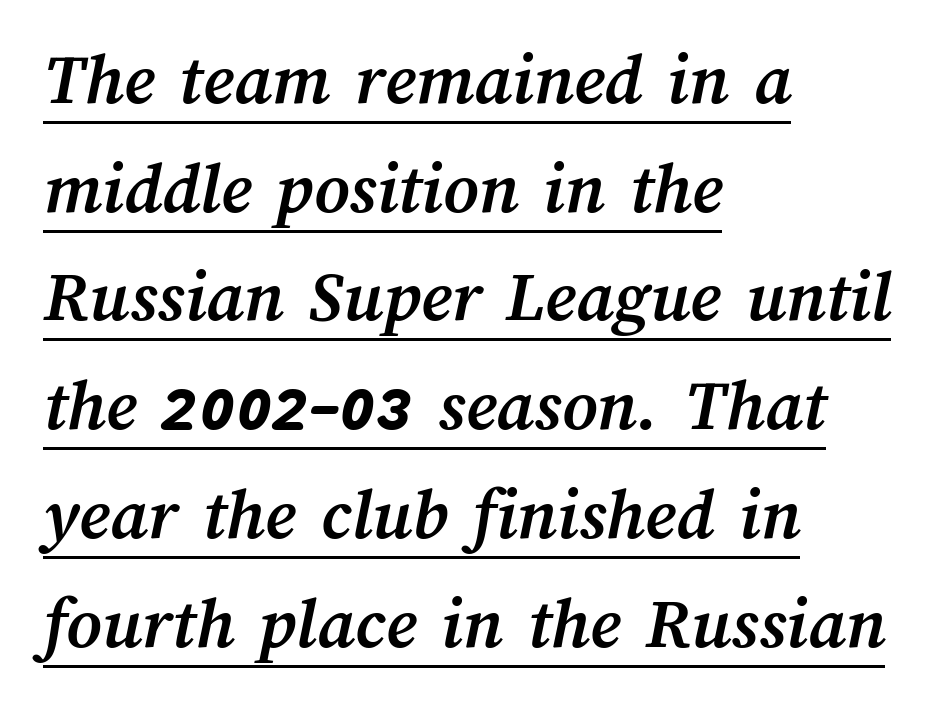
The image shows 75 px semibold type; set left-aligned, normal line spacing (1.45x), normal letter spacing, underlined; medium stroke contrast and a medium x-height.
